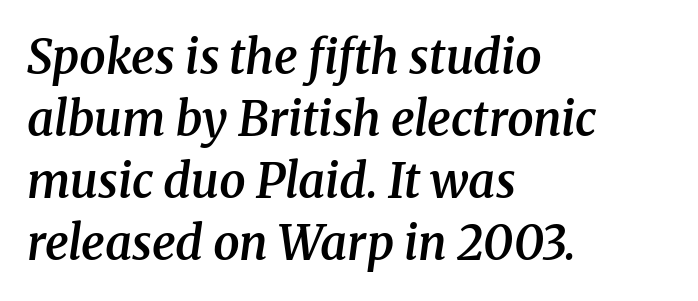
Q: Is the text bold? A: Semi-bold.
Q: Is the text italic (slanted)? A: Yes, it leans right by about 8 degrees.
Q: Is the typeface a serif or a sans-serif typeface? A: Serif.
Q: Is the text underlined? A: No.
Q: How is the paragraph aligned? A: Left-aligned.
Q: Is the spacing between letters normal or unusually wide? A: Normal.
Q: Is the spacing between lines tight, normal or loose? A: Normal.
Q: Width (condensed, normal, or wide)? A: Normal.
Q: Stroke contrast? A: Medium.
Q: x-height? A: Medium.
Q: Monospaced? A: No.
